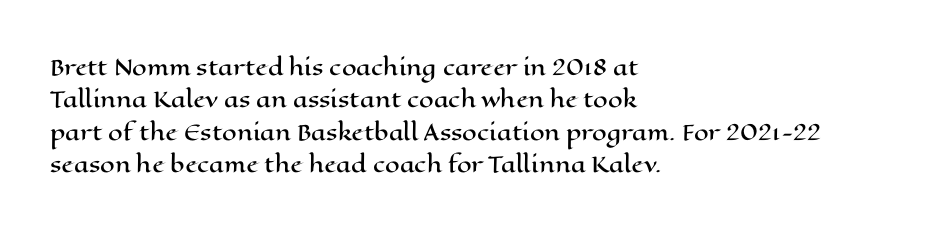
{"italic": "no", "underline": "no", "align": "left", "line_spacing": "normal", "line_spacing_ratio": 1.54, "letter_spacing": "normal", "letter_spacing_em": 0.0, "glyph_px": 21}
